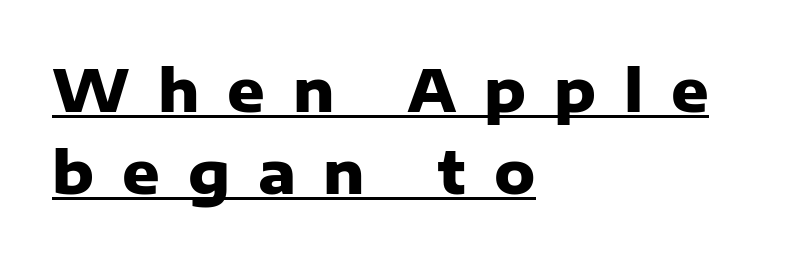
{"serif": "no", "italic": "no", "bold": "yes", "weight": "heavy", "width": "normal", "stroke_contrast": "low", "x_height": "medium", "monospaced": "no", "underline": "yes", "align": "left", "line_spacing": "normal", "line_spacing_ratio": 1.42, "letter_spacing": "wide", "letter_spacing_em": 0.48, "glyph_px": 58}
